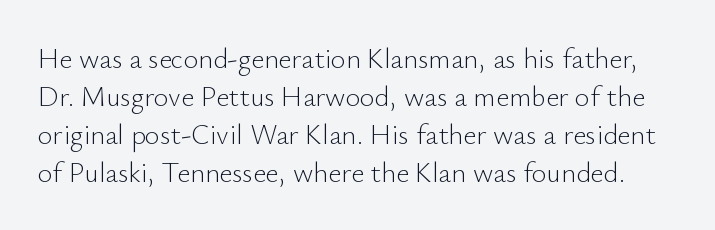
The image shows 28 px light sans-serif type, upright; set normal line spacing (1.36x), normal letter spacing, not underlined; low stroke contrast and a small x-height.
